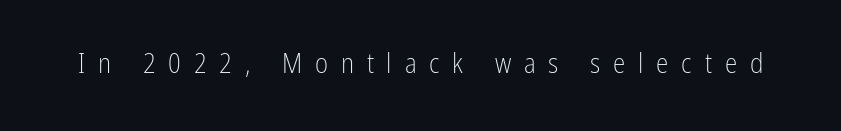
{"serif": "no", "italic": "no", "bold": "no", "weight": "light", "width": "condensed", "stroke_contrast": "low", "x_height": "medium", "monospaced": "no", "underline": "no", "letter_spacing": "wide", "letter_spacing_em": 0.46, "glyph_px": 28}
